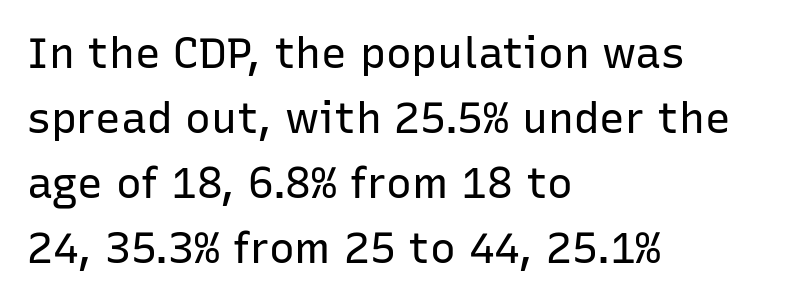
{"serif": "no", "italic": "no", "bold": "no", "weight": "regular", "width": "normal", "stroke_contrast": "low", "x_height": "medium", "monospaced": "no", "underline": "no", "align": "left", "line_spacing": "normal", "line_spacing_ratio": 1.51, "letter_spacing": "normal", "letter_spacing_em": 0.0, "glyph_px": 43}
